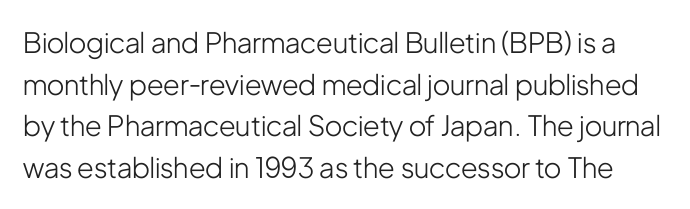
Q: Is the text bold? A: No.
Q: Is the text italic (slanted)? A: No, it is upright.
Q: Is the typeface a serif or a sans-serif typeface? A: Sans-serif.
Q: Is the text underlined? A: No.
Q: Is the spacing between letters normal or unusually wide? A: Normal.
Q: Is the spacing between lines tight, normal or loose? A: Normal.
Q: Width (condensed, normal, or wide)? A: Condensed.
Q: Stroke contrast? A: Low.
Q: x-height? A: Medium.
Q: Monospaced? A: No.
